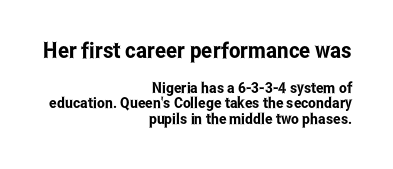
The image shows 22 px text type, upright; set right-aligned, tight line spacing (1.02x), normal letter spacing, not underlined; the first (top) block is 1.47x larger.
